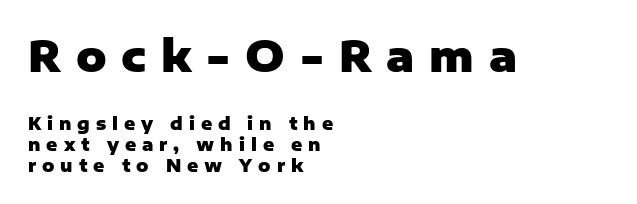
The image shows 42 px heavy sans-serif type, upright; set left-aligned, line spacing 1.21x, unusually wide letter spacing (+0.35 em), not underlined; the first (top) block is 2.47x larger; low stroke contrast and a medium x-height.
